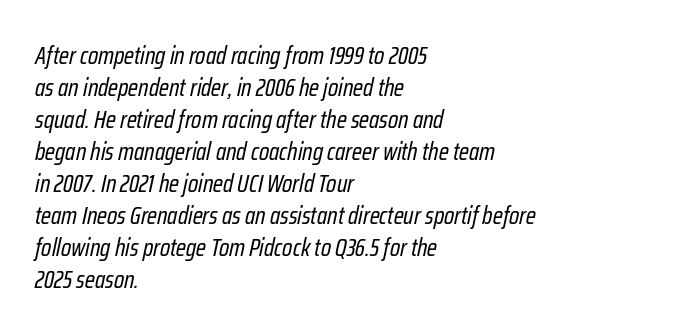
{"italic": "yes", "lean": "right", "slant_degrees": 12, "bold": "no", "underline": "no", "align": "left", "line_spacing": "normal", "line_spacing_ratio": 1.28, "letter_spacing": "normal", "letter_spacing_em": 0.0, "glyph_px": 25}
